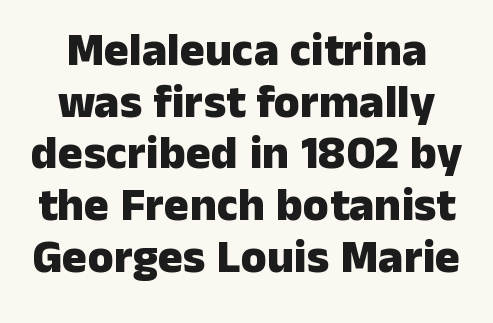
Is the block centered? Yes — each line is placed symmetrically about the middle. The block of text is dense from top to bottom, with scant space between rows. Proportional: the letters do not fall into vertical columns. Italic? Not at all — the glyphs are vertical. The glyphs have the mass of a bold cut.
